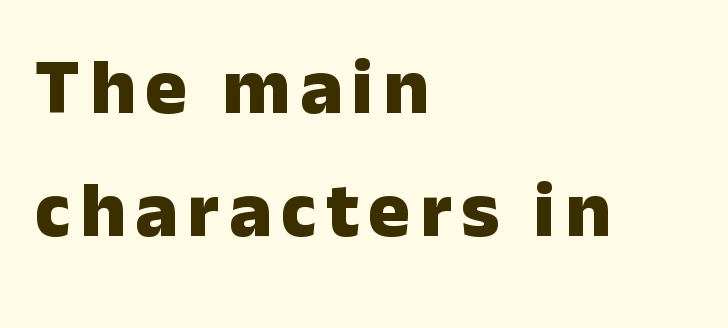
The rag falls on the right side of this text block. Proportional: the letters do not fall into vertical columns. Check under the words: just untouched page. Is this a sans? Yes — the strokes have no serifs. Students, this is bold: see how much ink each stroke carries.
